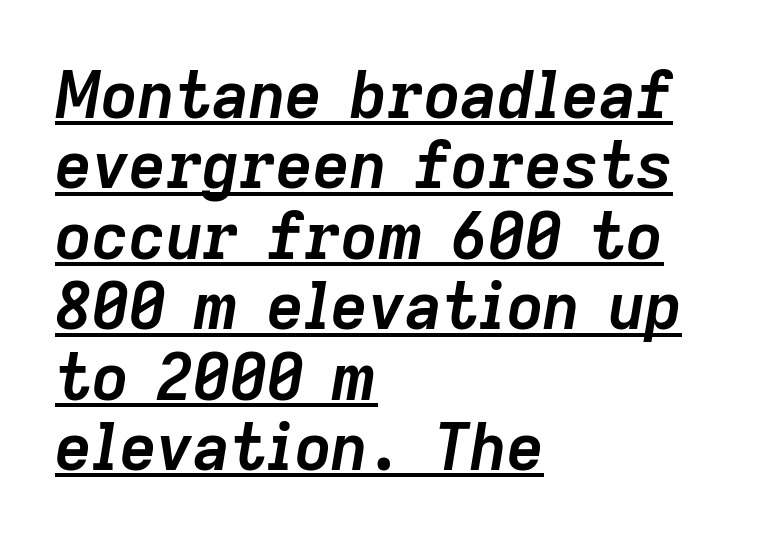
{"italic": "yes", "lean": "right", "slant_degrees": 9, "bold": "yes", "weight": "semibold", "width": "normal", "stroke_contrast": "low", "x_height": "medium", "monospaced": "no", "underline": "yes", "align": "left", "line_spacing": "tight", "line_spacing_ratio": 1.1, "letter_spacing": "normal", "letter_spacing_em": 0.0, "glyph_px": 64}
